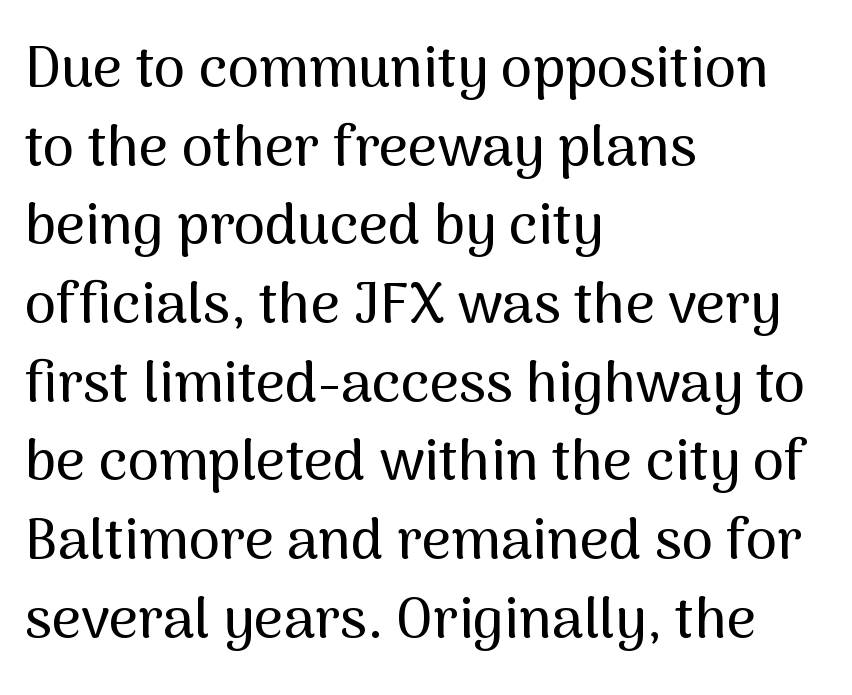
Each letter's strokes conclude bluntly, with no projecting serifs. Notice how the passage keeps a crisp vertical edge on the left only. You can tell it's not italic because the verticals are truly vertical. This rendering leaves character spacing at its baseline value. Think of a printed novel: that variable character pitch is what you see here. How would I describe the line gaps? Plain and ordinary.
